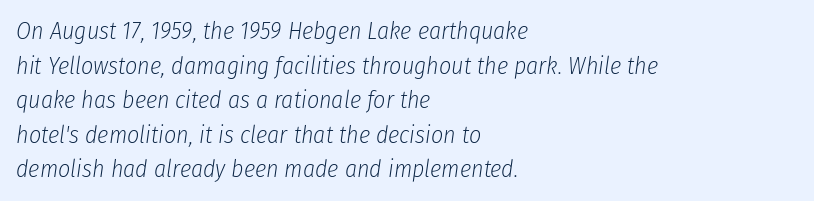
The image shows 24 px text type, italic (leaning right); set left-aligned, normal line spacing (1.44x), normal letter spacing, not underlined.
